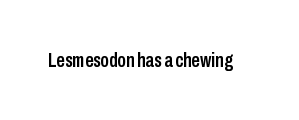
Every character sits straight up, as roman type does. The string is rendered with underlining switched off. Students, note that the glyphs here touch the page at normal intervals.
